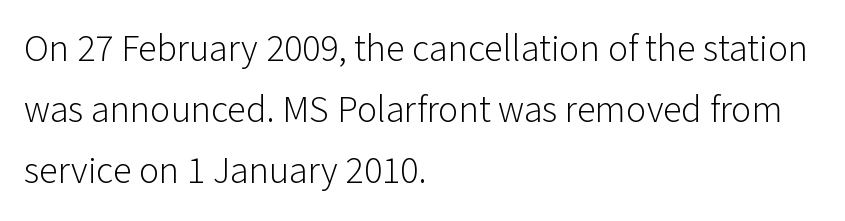
{"serif": "no", "italic": "no", "bold": "no", "weight": "light", "width": "normal", "stroke_contrast": "low", "x_height": "medium", "monospaced": "no", "underline": "no", "align": "left", "line_spacing": "normal", "line_spacing_ratio": 1.6, "letter_spacing": "normal", "letter_spacing_em": 0.0, "glyph_px": 38}
